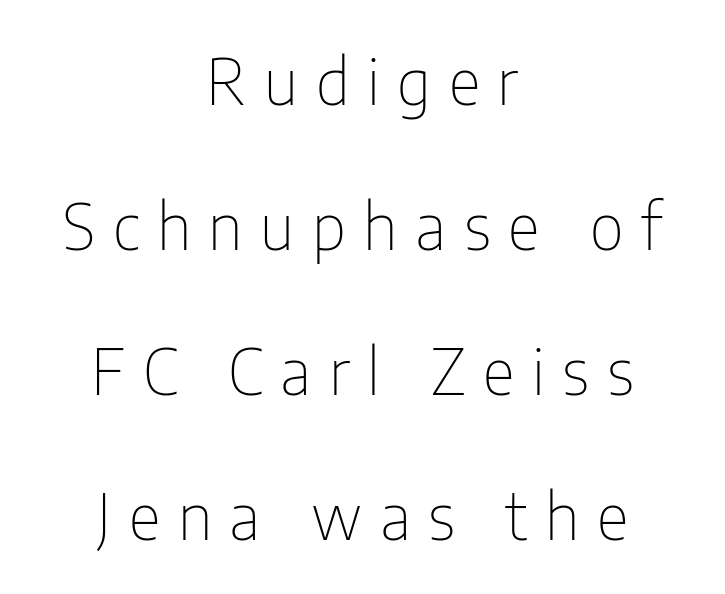
{"serif": "no", "italic": "no", "bold": "no", "weight": "thin", "width": "condensed", "stroke_contrast": "low", "x_height": "medium", "monospaced": "no", "underline": "no", "align": "center", "line_spacing": "loose", "line_spacing_ratio": 2.3, "letter_spacing": "wide", "letter_spacing_em": 0.28, "glyph_px": 63}
